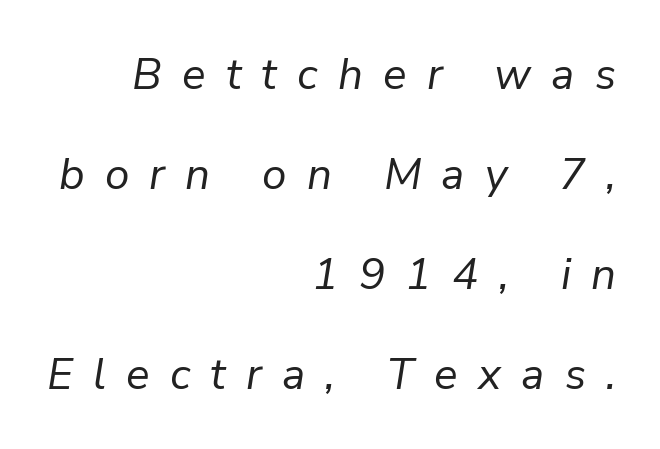
{"italic": "yes", "lean": "right", "slant_degrees": 9, "bold": "no", "weight": "regular", "width": "normal", "stroke_contrast": "low", "x_height": "medium", "monospaced": "no", "underline": "no", "align": "right", "line_spacing": "loose", "line_spacing_ratio": 2.27, "letter_spacing": "wide", "letter_spacing_em": 0.46, "glyph_px": 44}
